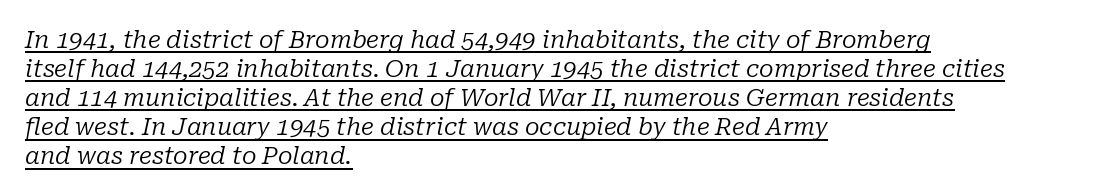
Q: Is the text bold? A: No.
Q: Is the text italic (slanted)? A: Yes, it leans right by about 10 degrees.
Q: Is the text underlined? A: Yes.
Q: How is the paragraph aligned? A: Left-aligned.
Q: Is the spacing between letters normal or unusually wide? A: Normal.
